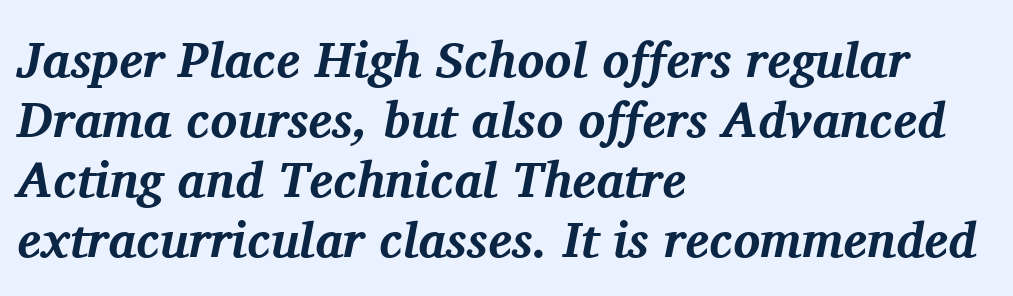
{"serif": "yes", "italic": "yes", "lean": "right", "slant_degrees": 11, "bold": "yes", "weight": "bold", "width": "normal", "stroke_contrast": "medium", "x_height": "medium", "monospaced": "no", "underline": "no", "align": "left", "line_spacing_ratio": 1.2, "letter_spacing": "normal", "letter_spacing_em": 0.0, "glyph_px": 50}
